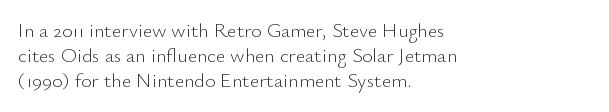
{"italic": "no", "bold": "no", "underline": "no", "align": "left", "line_spacing": "normal", "line_spacing_ratio": 1.26, "letter_spacing": "normal", "letter_spacing_em": 0.0, "glyph_px": 20}
